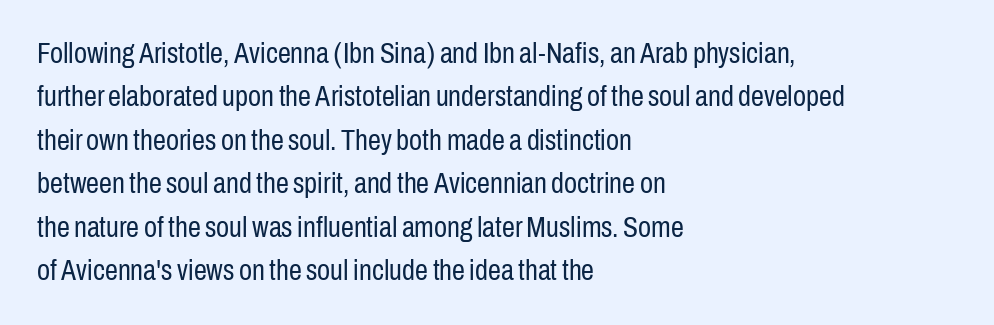
Heft: none added — not bold. You can tell it's not italic because the verticals are truly vertical. If you measured baseline to baseline, you'd find a middling distance. The gap between lines stays unmarked. Nobody touched the tracking dial on this one.
